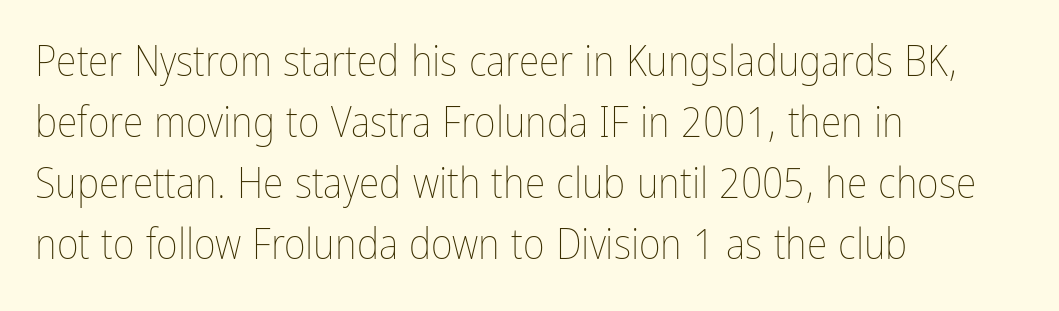
{"italic": "no", "bold": "no", "weight": "thin", "width": "condensed", "stroke_contrast": "low", "x_height": "medium", "monospaced": "no", "underline": "no", "align": "left", "line_spacing": "normal", "line_spacing_ratio": 1.45, "letter_spacing": "normal", "letter_spacing_em": 0.0, "glyph_px": 42}
